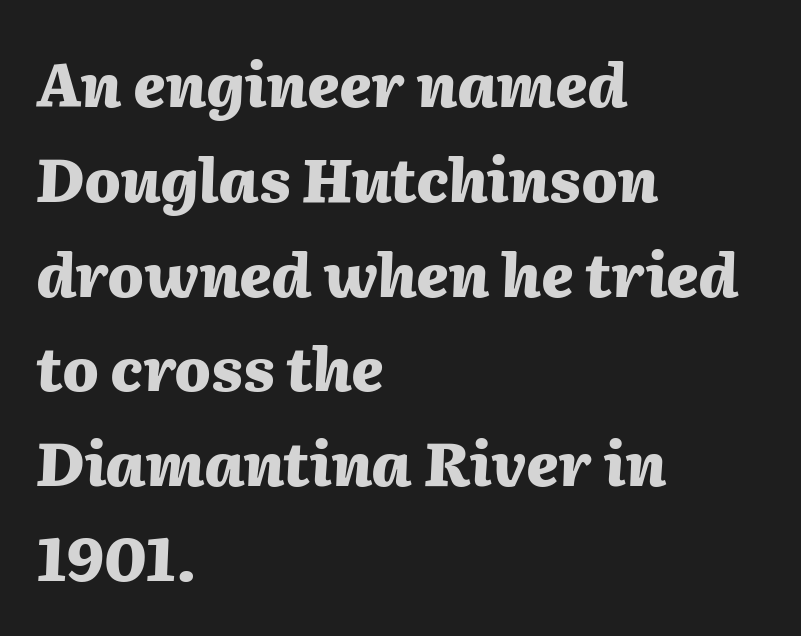
The image shows 60 px heavy type, italic (leaning right); set left-aligned, normal line spacing (1.58x), normal letter spacing, not underlined; medium stroke contrast and a medium x-height.
